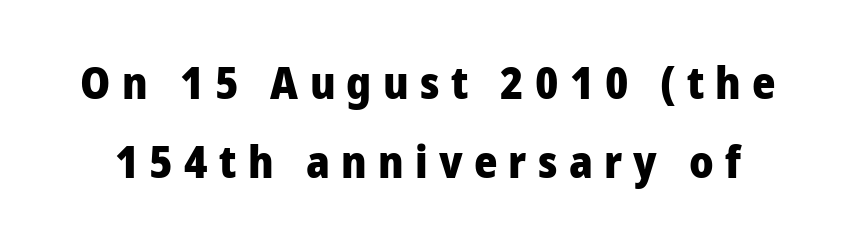
The image shows 45 px heavy sans-serif type, upright; set line spacing 1.75x, unusually wide letter spacing (+0.25 em), not underlined; low stroke contrast and a medium x-height.
